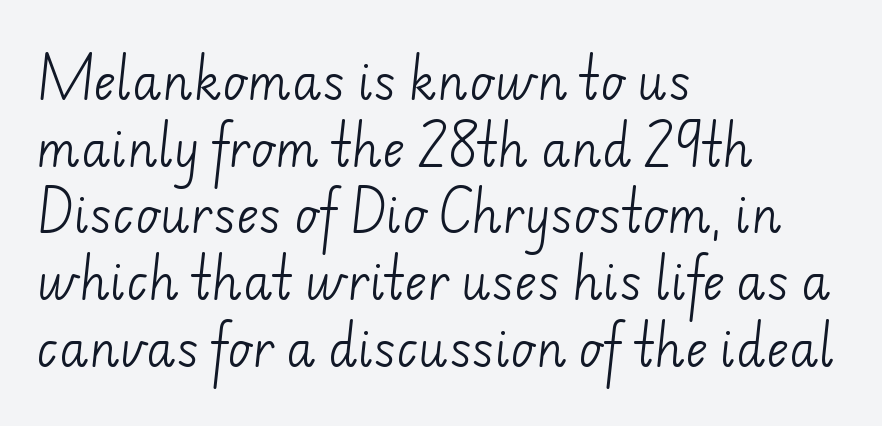
{"serif": "no", "bold": "no", "weight": "light", "width": "normal", "stroke_contrast": "low", "x_height": "small", "monospaced": "no", "underline": "no", "align": "left", "line_spacing": "normal", "line_spacing_ratio": 1.39, "letter_spacing": "normal", "letter_spacing_em": 0.0, "glyph_px": 48}
